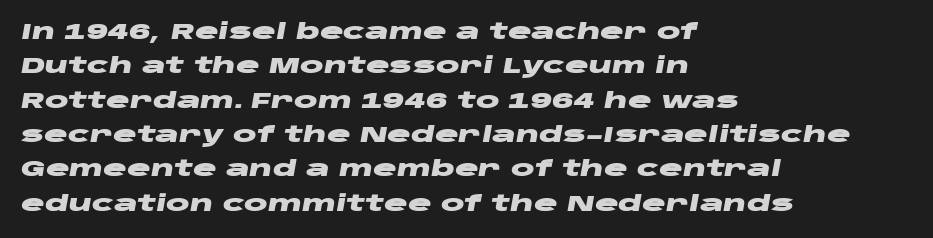
{"italic": "yes", "lean": "right", "slant_degrees": 10, "bold": "yes", "underline": "no", "align": "left", "line_spacing": "normal", "line_spacing_ratio": 1.56, "letter_spacing": "normal", "letter_spacing_em": 0.0, "glyph_px": 22}
